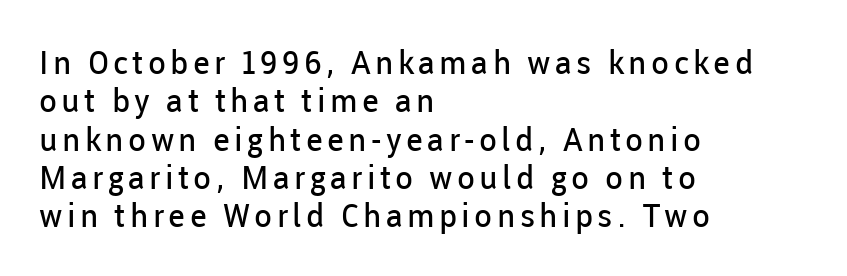
The image shows 33 px regular-weight sans-serif type, upright; set left-aligned, line spacing 1.16x, not underlined; low stroke contrast and a medium x-height.
